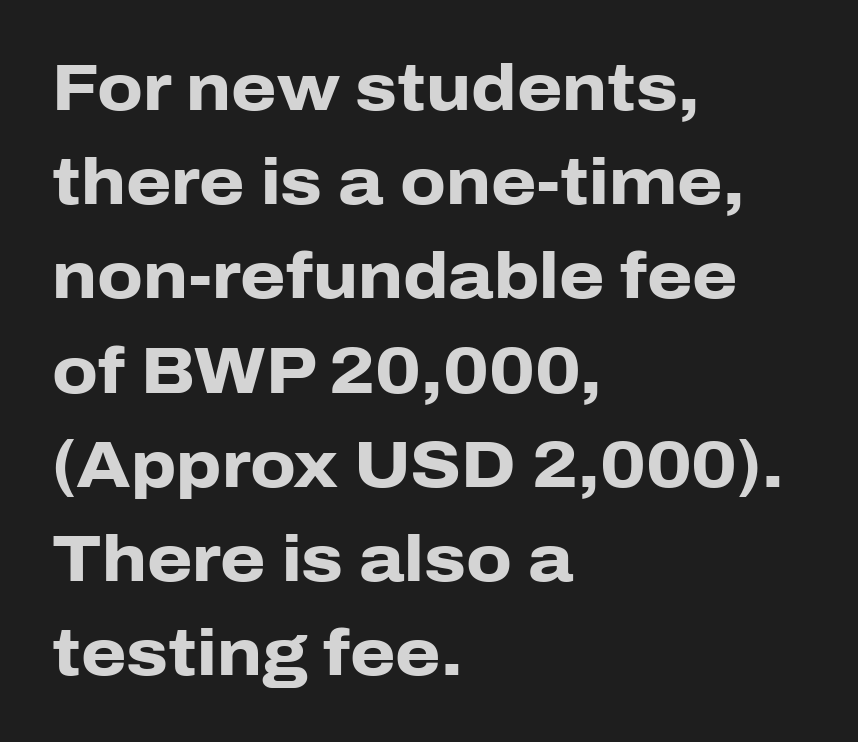
The image shows 65 px heavy sans-serif type, upright; set left-aligned, normal line spacing (1.45x), normal letter spacing, not underlined; low stroke contrast and a medium x-height.
